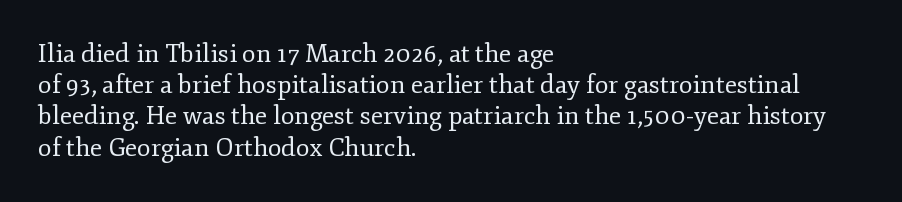
Spacing between characters is what you'd get straight out of the box. Ordinary non-slanted type is in use. The compositor pushed each line to the left boundary. Rows of type keep a routine distance in the vertical direction.
